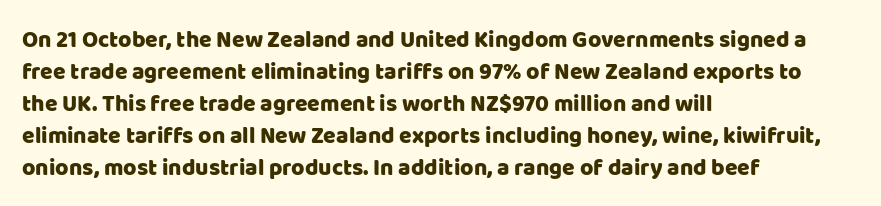
These lines are set flush left with a ragged right edge. Nope, not italic — everything's standing straight. Observe the ordinary spacing: letters are neighbours, not strangers. Vertically, the passage feels balanced, rows spaced as you'd expect. Has an underline been added? It has not.
